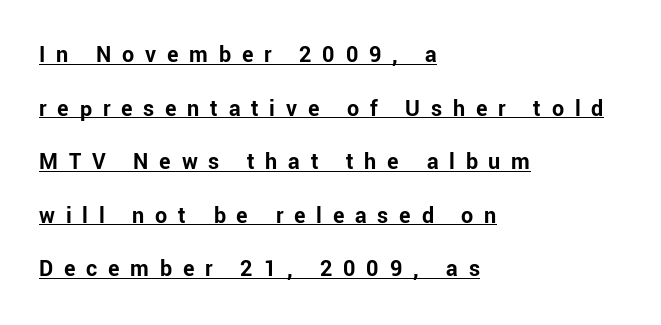
The image shows 24 px bold type, upright; set left-aligned, loose line spacing (2.23x), unusually wide letter spacing (+0.45 em), underlined.
